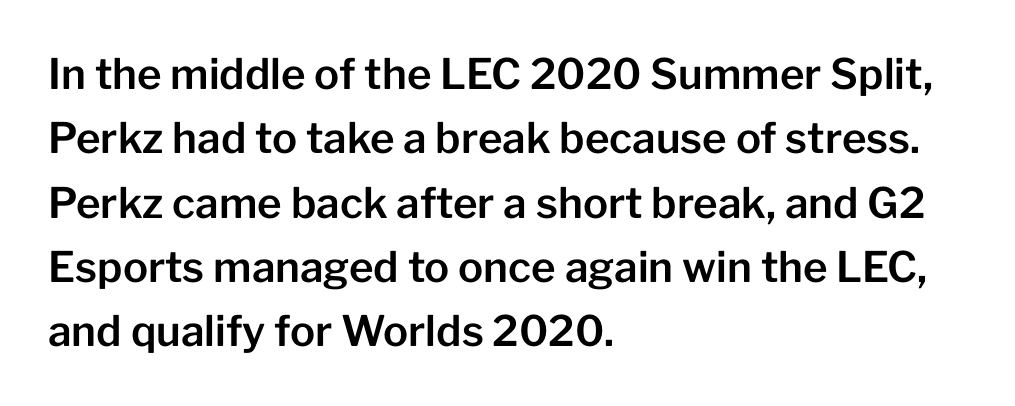
Q: Is the text italic (slanted)? A: No, it is upright.
Q: Is the typeface a serif or a sans-serif typeface? A: Sans-serif.
Q: Is the text underlined? A: No.
Q: How is the paragraph aligned? A: Left-aligned.
Q: Is the spacing between letters normal or unusually wide? A: Normal.
Q: Is the spacing between lines tight, normal or loose? A: Normal.
Q: Width (condensed, normal, or wide)? A: Normal.
Q: Stroke contrast? A: Low.
Q: x-height? A: Medium.
Q: Monospaced? A: No.
